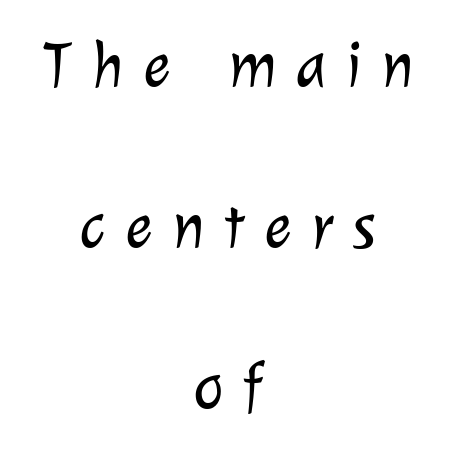
No chunkiness to these letters — they're not bold. Lines of text with bare space underneath. Typographically, this falls in the sans-serif category. The letters are spread apart with noticeably loose tracking. Leading: increased.
